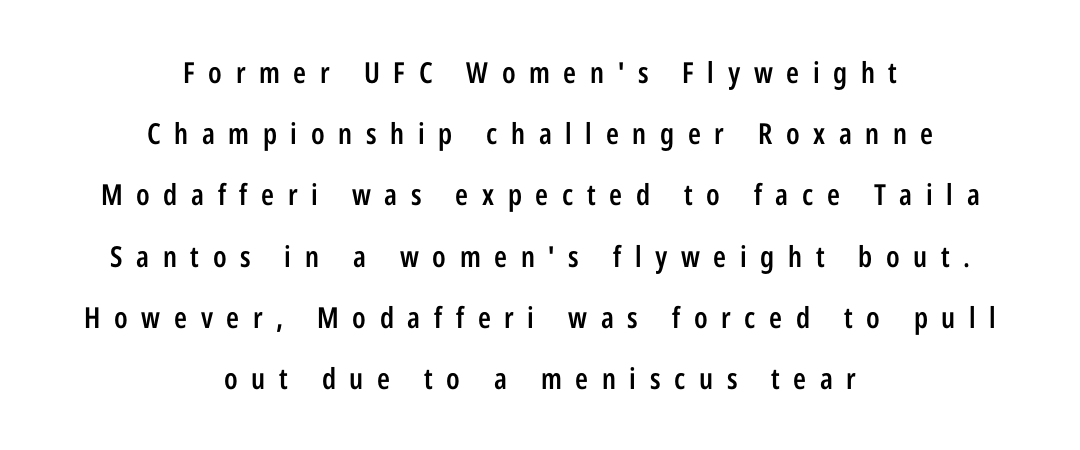
{"serif": "no", "italic": "no", "bold": "semi", "weight": "semibold", "width": "condensed", "stroke_contrast": "low", "x_height": "medium", "monospaced": "no", "underline": "no", "align": "center", "line_spacing": "loose", "line_spacing_ratio": 2.11, "letter_spacing": "wide", "letter_spacing_em": 0.47, "glyph_px": 29}
